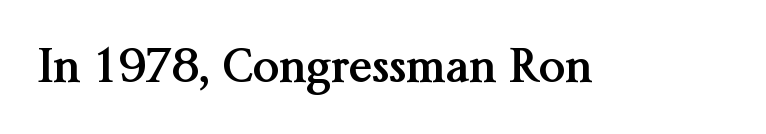
Quick note: not italic, upright. These lines are rendered in a variable-pitch font. Honestly, the letter spacing is just normal — you wouldn't notice it. Only glyphs here, with clear space below each row.
